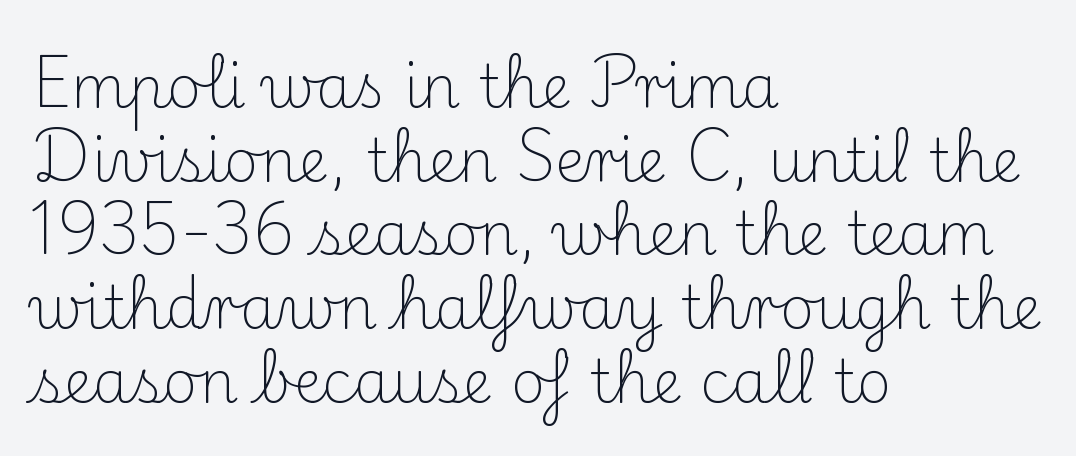
{"serif": "yes", "italic": "no", "bold": "no", "weight": "light", "width": "normal", "stroke_contrast": "medium", "x_height": "small", "monospaced": "no", "underline": "no", "align": "left", "line_spacing": "normal", "line_spacing_ratio": 1.25, "letter_spacing": "normal", "letter_spacing_em": 0.0, "glyph_px": 59}
